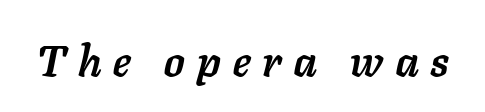
Q: Is the text bold? A: Yes.
Q: Is the text italic (slanted)? A: Yes, it leans right by about 11 degrees.
Q: Is the text underlined? A: No.
Q: Is the spacing between letters normal or unusually wide? A: Unusually wide.
Q: Width (condensed, normal, or wide)? A: Normal.
Q: Stroke contrast? A: Low.
Q: x-height? A: Medium.
Q: Monospaced? A: No.
